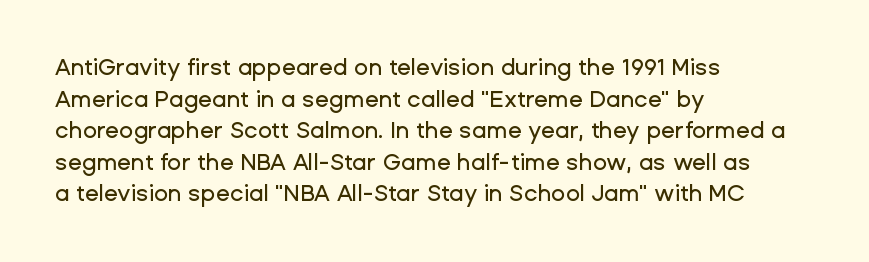
The letterforms sit shoulder to shoulder at normal distance. The paragraph has a hard left edge and a soft right edge. A clean baseline with only descenders dipping below it. No italicization has been applied; the sample stays upright.
